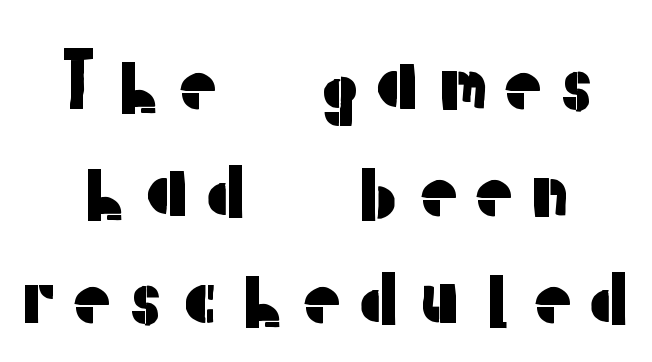
Q: Is the text italic (slanted)? A: No, it is upright.
Q: Is the typeface a serif or a sans-serif typeface? A: Sans-serif.
Q: Is the text underlined? A: No.
Q: How is the paragraph aligned? A: Centered.
Q: Is the spacing between lines tight, normal or loose? A: Normal.
Q: Width (condensed, normal, or wide)? A: Normal.
Q: Stroke contrast? A: Low.
Q: x-height? A: Medium.
Q: Monospaced? A: No.
